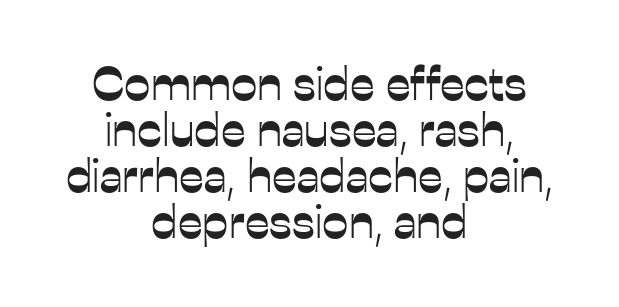
Is the block centered? Yes — each line is placed symmetrically about the middle. Honestly, there is no underline to notice here at all. Serifs: no, the terminals of the letterforms are clean. A typesetter would call this zero additional tracking. Characters remain perfectly vertical along every line. A typesetter would call this proportional, since set widths differ per character.
